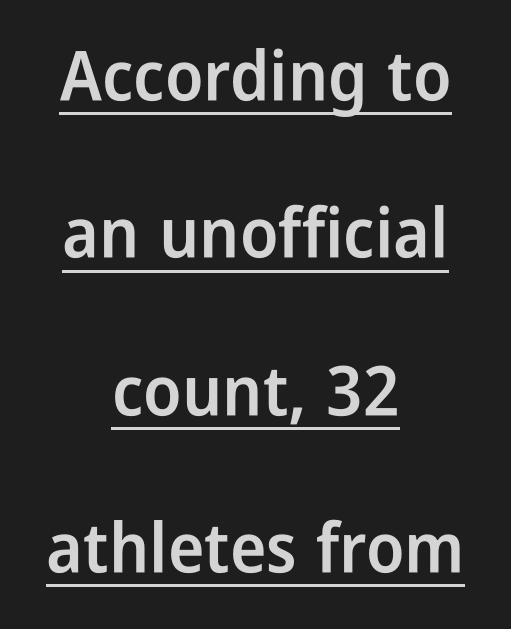
The image shows 69 px semibold, condensed sans-serif type, upright; set centered, loose line spacing (2.28x), normal letter spacing, underlined; low stroke contrast and a medium x-height.
